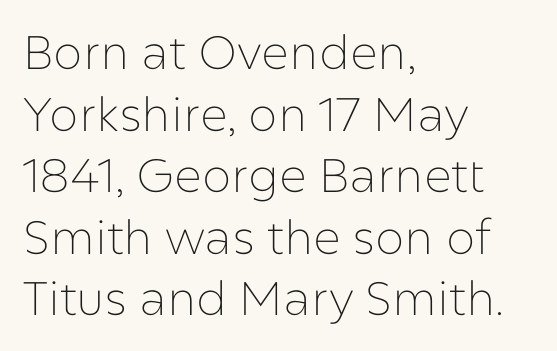
{"serif": "no", "italic": "no", "bold": "no", "weight": "thin", "width": "normal", "stroke_contrast": "low", "x_height": "medium", "monospaced": "no", "underline": "no", "align": "left", "line_spacing": "normal", "line_spacing_ratio": 1.31, "letter_spacing": "normal", "letter_spacing_em": 0.0, "glyph_px": 47}
